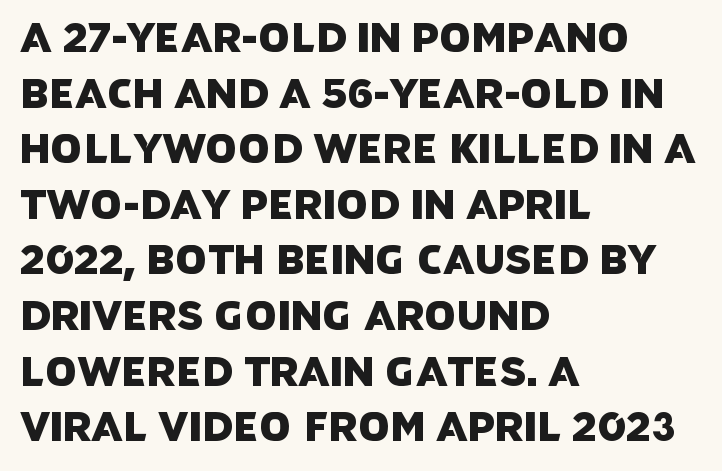
The image shows 40 px sans-serif type; set left-aligned, normal line spacing (1.39x), normal letter spacing, not underlined; low stroke contrast and a large x-height.
